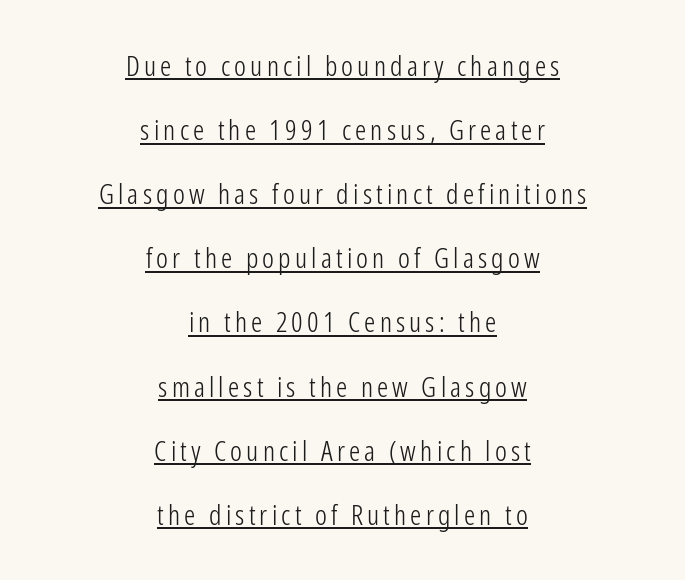
You could not count columns in this text — the font is proportionally spaced. The characters display no serif detailing; their extremities are plain. Designer's note — italics off, roman on. A great deal of white space separates one row of letters from the next. Stem width sits at or under what a default text font uses.
